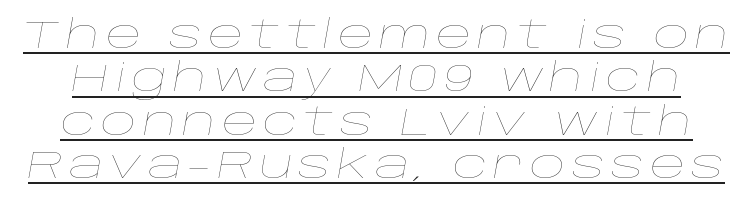
{"italic": "yes", "lean": "right", "slant_degrees": 10, "bold": "no", "weight": "thin", "width": "wide", "stroke_contrast": "low", "x_height": "large", "monospaced": "no", "underline": "yes", "line_spacing": "tight", "line_spacing_ratio": 1.11, "glyph_px": 39}
